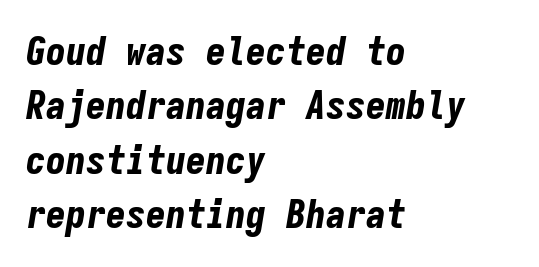
{"italic": "yes", "lean": "right", "slant_degrees": 9, "bold": "yes", "weight": "bold", "width": "condensed", "stroke_contrast": "low", "x_height": "medium", "monospaced": "yes", "underline": "no", "align": "left", "line_spacing": "normal", "line_spacing_ratio": 1.36, "letter_spacing": "normal", "letter_spacing_em": 0.0, "glyph_px": 40}
